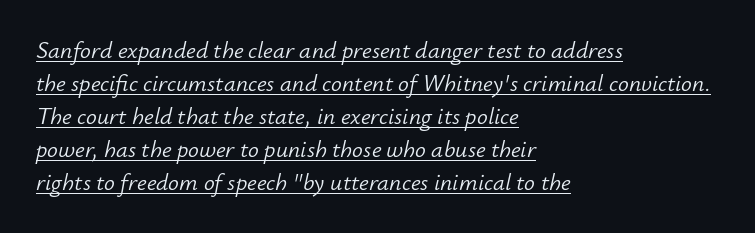
Stroke thickness stays within the range of a standard reading face or lighter. Each line starts at the same left margin while the right side varies. Tall strokes in this sample are angled rather than plumb. The words here are underlined. The vertical gap from one line to the next is medium. Look at the tracking — it's just the regular setting, nothing added.
